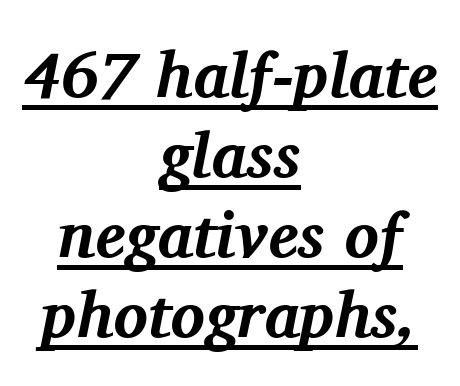
Q: Is the text bold? A: Yes.
Q: Is the text italic (slanted)? A: Yes, it leans right by about 11 degrees.
Q: Is the typeface a serif or a sans-serif typeface? A: Serif.
Q: Is the text underlined? A: Yes.
Q: How is the paragraph aligned? A: Centered.
Q: Is the spacing between letters normal or unusually wide? A: Normal.
Q: Is the spacing between lines tight, normal or loose? A: Normal.
Q: Width (condensed, normal, or wide)? A: Normal.
Q: Stroke contrast? A: Medium.
Q: x-height? A: Medium.
Q: Monospaced? A: No.
